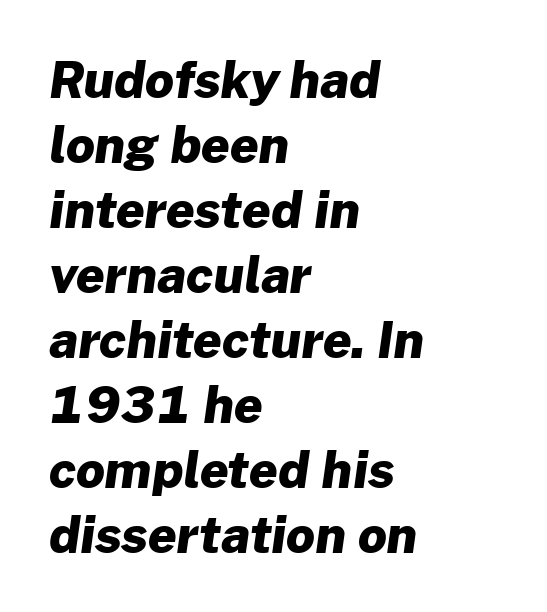
Regarding leading, the lines here are spaced in the standard way. This sample uses a sans-serif face. Short note: letters normally spaced. The ragged edge is on the right, which tells us the setting is flush left. The passage shown is typed in a proportional face where columns would drift. Unmarked baselines from the first word to the last.
